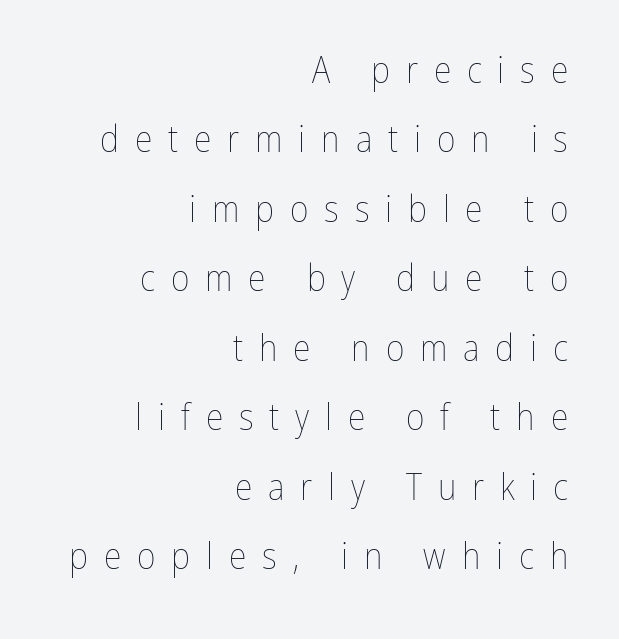
Q: Is the text bold? A: No.
Q: Is the text italic (slanted)? A: No, it is upright.
Q: Is the text underlined? A: No.
Q: How is the paragraph aligned? A: Right-aligned.
Q: Is the spacing between letters normal or unusually wide? A: Unusually wide.
Q: Is the spacing between lines tight, normal or loose? A: Loose.
Q: Width (condensed, normal, or wide)? A: Condensed.
Q: Stroke contrast? A: Low.
Q: x-height? A: Medium.
Q: Monospaced? A: No.
